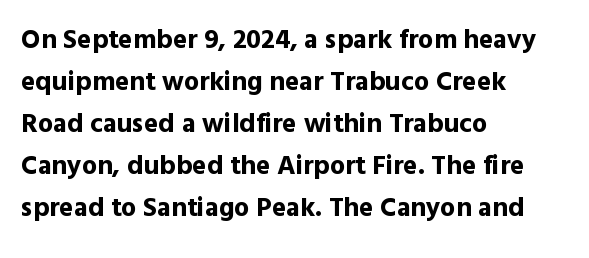
Q: Is the text bold? A: Yes.
Q: Is the text italic (slanted)? A: No, it is upright.
Q: Is the text underlined? A: No.
Q: How is the paragraph aligned? A: Left-aligned.
Q: Is the spacing between letters normal or unusually wide? A: Normal.
Q: Is the spacing between lines tight, normal or loose? A: Normal.
